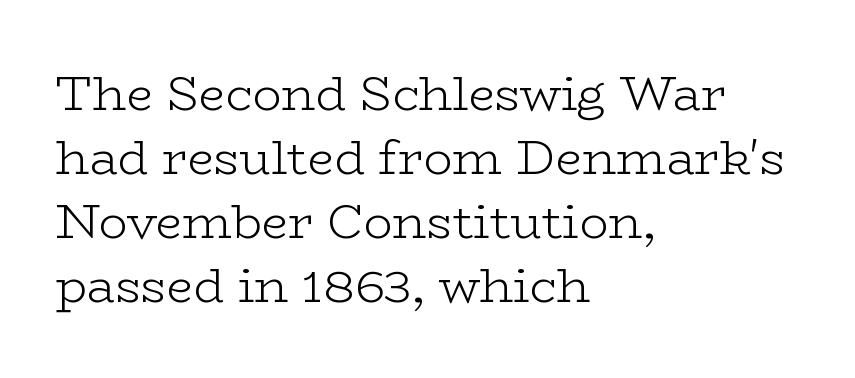
The image shows 48 px light, wide serif type, upright; set left-aligned, normal line spacing (1.33x), normal letter spacing, not underlined; low stroke contrast and a medium x-height.
